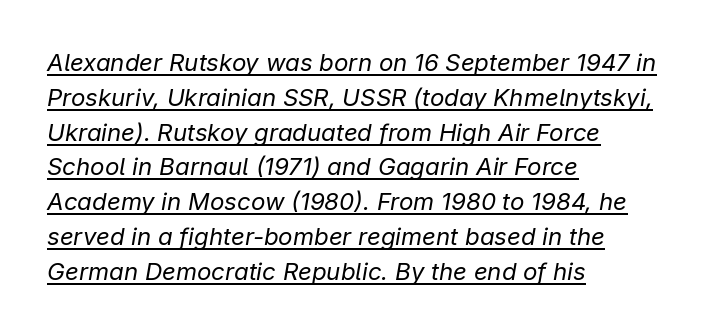
Q: Is the text bold? A: No.
Q: Is the text italic (slanted)? A: Yes, it leans right by about 9 degrees.
Q: Is the text underlined? A: Yes.
Q: How is the paragraph aligned? A: Left-aligned.
Q: Is the spacing between letters normal or unusually wide? A: Normal.
Q: Is the spacing between lines tight, normal or loose? A: Normal.
